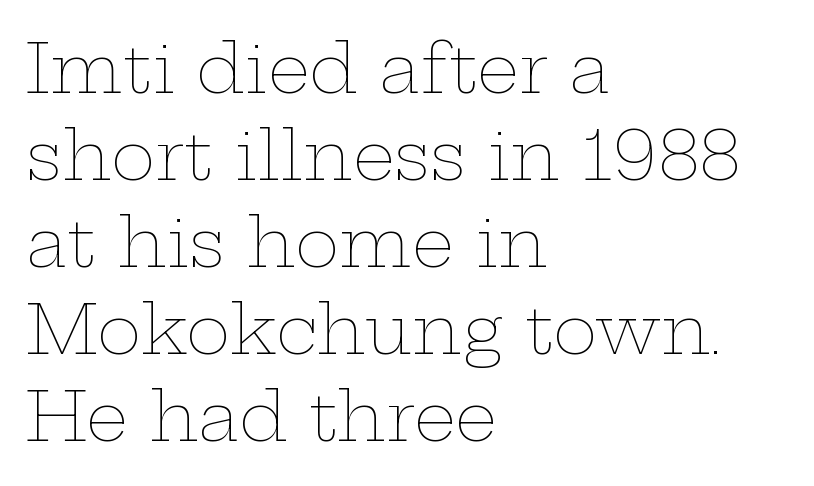
Q: Is the text bold? A: No.
Q: Is the text italic (slanted)? A: No, it is upright.
Q: Is the text underlined? A: No.
Q: How is the paragraph aligned? A: Left-aligned.
Q: Is the spacing between letters normal or unusually wide? A: Normal.
Q: Is the spacing between lines tight, normal or loose? A: Normal.
Q: Width (condensed, normal, or wide)? A: Wide.
Q: Stroke contrast? A: Low.
Q: x-height? A: Medium.
Q: Monospaced? A: No.
